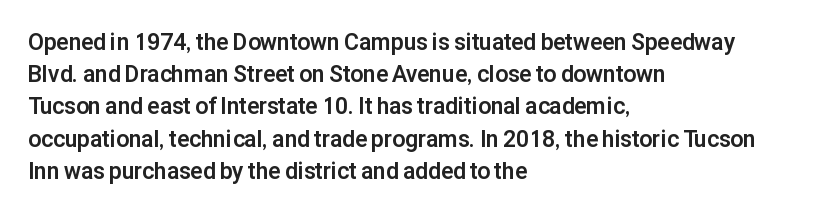
Q: Is the text bold? A: Yes.
Q: Is the text italic (slanted)? A: No, it is upright.
Q: Is the text underlined? A: No.
Q: How is the paragraph aligned? A: Left-aligned.
Q: Is the spacing between letters normal or unusually wide? A: Normal.
Q: Is the spacing between lines tight, normal or loose? A: Normal.
